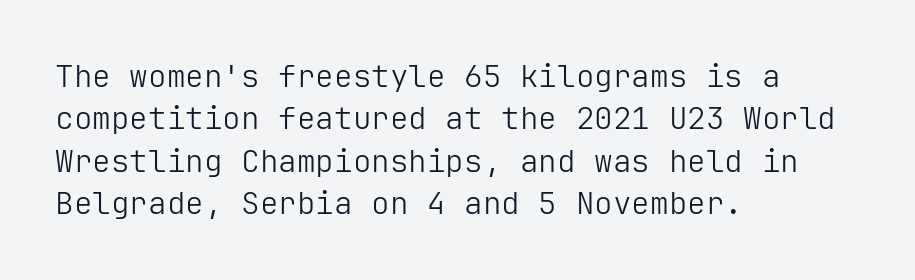
The image shows 31 px light sans-serif type, upright; set left-aligned, normal line spacing (1.37x), normal letter spacing, not underlined; low stroke contrast and a medium x-height.
